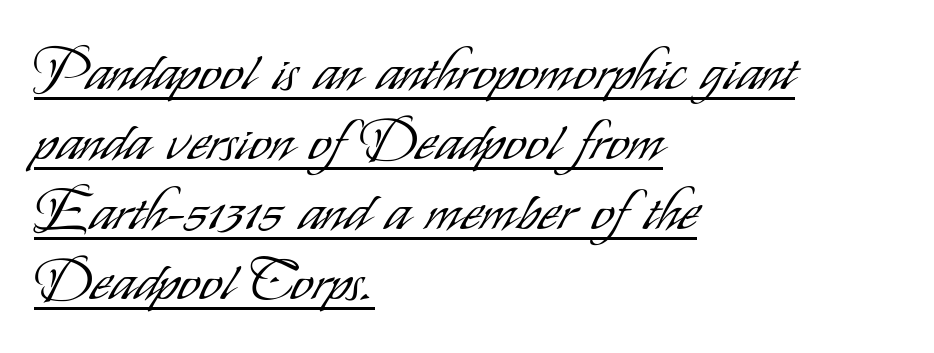
The image shows 56 px light, condensed sans-serif type; set left-aligned, normal line spacing (1.25x), normal letter spacing, underlined; low stroke contrast and a small x-height.
